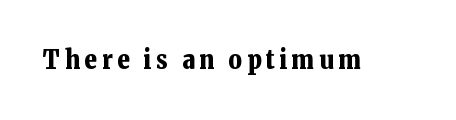
{"italic": "no", "bold": "yes", "underline": "no", "glyph_px": 26}
